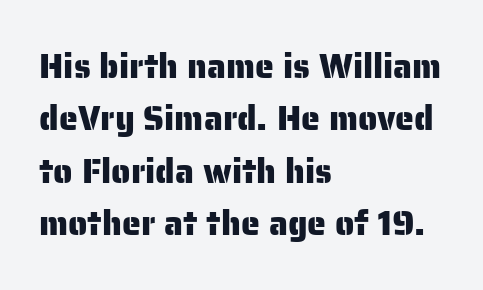
{"serif": "no", "italic": "no", "width": "normal", "stroke_contrast": "low", "x_height": "medium", "monospaced": "no", "underline": "no", "align": "left", "line_spacing": "normal", "line_spacing_ratio": 1.54, "letter_spacing": "normal", "letter_spacing_em": 0.0, "glyph_px": 34}
